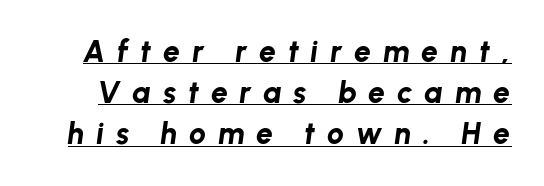
The passage shown leans; its letterforms are oblique. In terms of letterspacing, this is a distinctly airy, spread setting. Stroke thickness is high; the sample reads as a true bold. The glyphs are accompanied by a horizontal stroke just below them. The leading is moderate, giving the passage an even texture. Varying glyph widths throughout — classic text-font behaviour.
